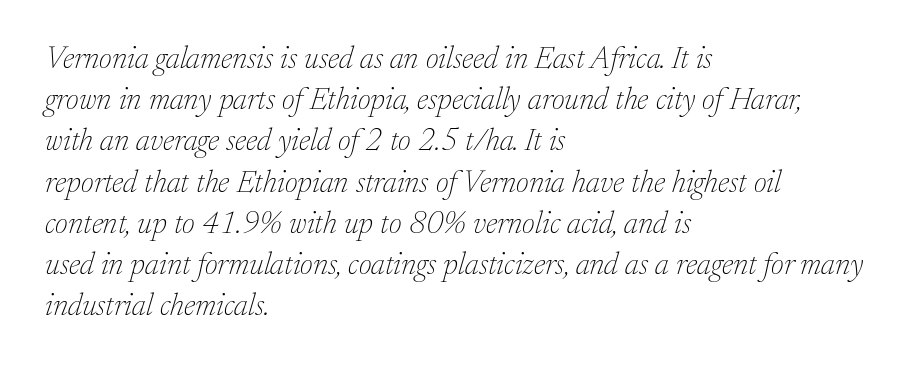
{"serif": "yes", "italic": "yes", "lean": "right", "slant_degrees": 17, "bold": "no", "weight": "thin", "width": "normal", "stroke_contrast": "low", "x_height": "medium", "monospaced": "no", "underline": "no", "align": "left", "line_spacing": "normal", "line_spacing_ratio": 1.33, "letter_spacing": "normal", "letter_spacing_em": 0.0, "glyph_px": 31}
